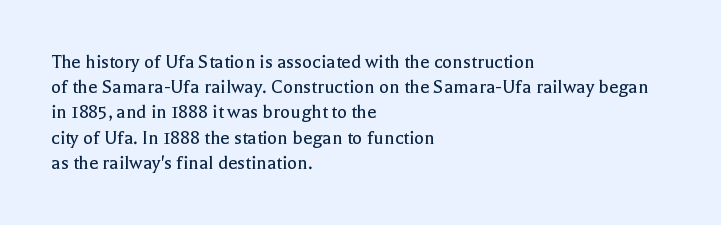
Q: Is the text bold? A: No.
Q: Is the text italic (slanted)? A: No, it is upright.
Q: Is the text underlined? A: No.
Q: How is the paragraph aligned? A: Left-aligned.
Q: Is the spacing between letters normal or unusually wide? A: Normal.
